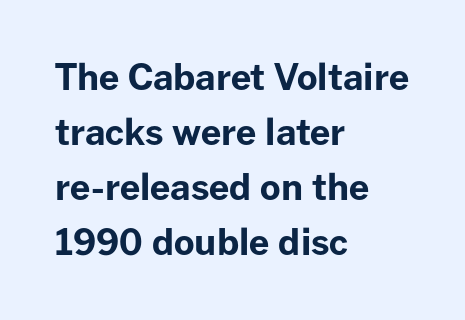
The type sits square on the baseline with zero lean. Does the leading feel generous? No, just average. Typesetter's note: full bold, strokes at maximum text heaviness. Note: no serifs on the glyphs.
